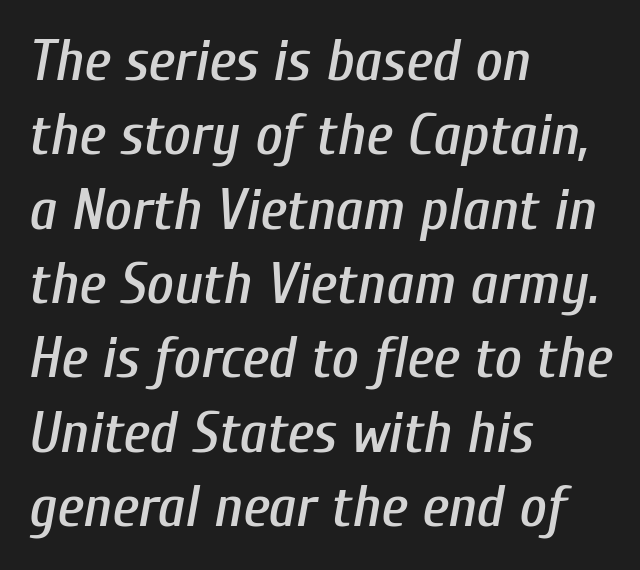
How would I describe the line gaps? Plain and ordinary. This sample is left-justified, so line endings fall wherever the words run out. Is this a fixed-width face? No — the glyphs have proportional, varying widths. The strip under each line holds only bare page. Slanted lettering throughout. The rendering keeps characters at their native spacing.
